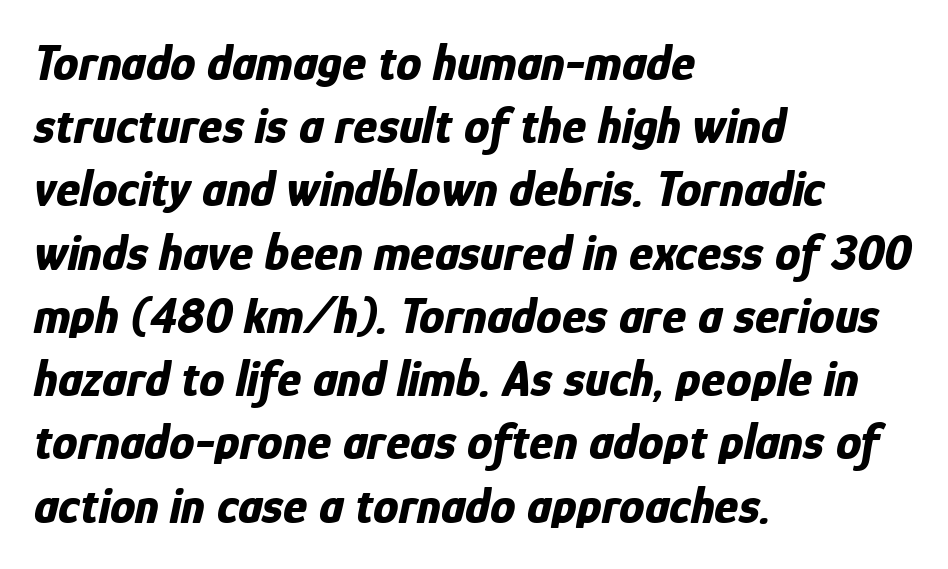
These lines are rendered in a variable-pitch font. In terms of weight, the rendering is a true, heavy bold. Short and long lines alike share a common starting point at left. Nobody drew a line under any word here. This sample uses an oblique cut, with every glyph tilted off the vertical. Here the glyphs are tracked normally, forming tight word shapes.
